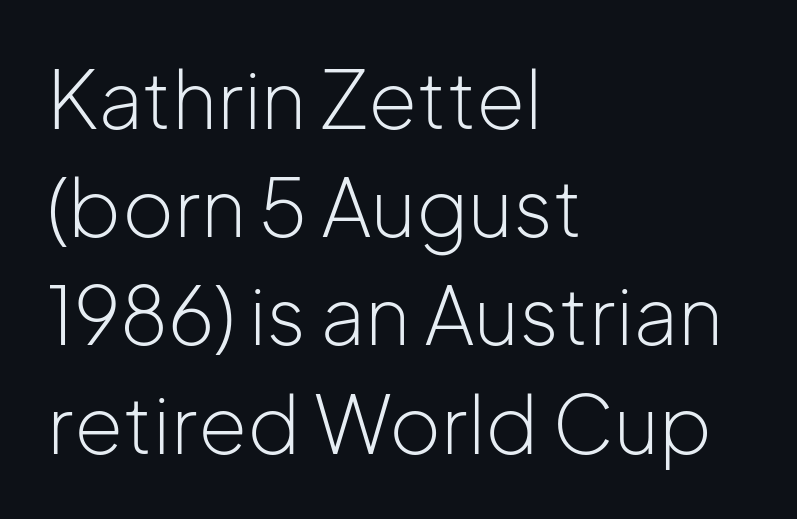
Q: Is the text bold? A: No.
Q: Is the text italic (slanted)? A: No, it is upright.
Q: Is the typeface a serif or a sans-serif typeface? A: Sans-serif.
Q: Is the text underlined? A: No.
Q: How is the paragraph aligned? A: Left-aligned.
Q: Is the spacing between letters normal or unusually wide? A: Normal.
Q: Is the spacing between lines tight, normal or loose? A: Normal.
Q: Width (condensed, normal, or wide)? A: Normal.
Q: Stroke contrast? A: Low.
Q: x-height? A: Medium.
Q: Monospaced? A: No.
